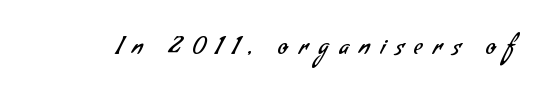
No extra ink here — the face is not bold. The letters are spread apart with noticeably loose tracking. Words float on clear page, feet unadorned.
